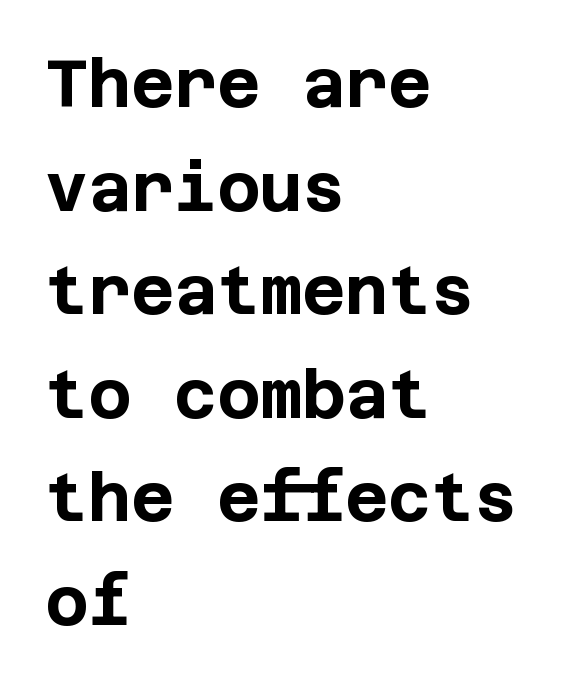
Check where the strokes stop: nothing finishes them off — pure sans. The baseline area is clear. Casual observation: everything's shoved over to the left. Strong, thick strokes mark this as bold type. Is the letter spacing exaggerated? No — it looks like the ordinary default.
